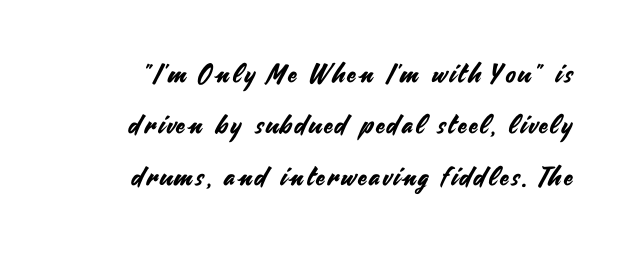
{"underline": "no", "line_spacing": "loose", "line_spacing_ratio": 1.98, "glyph_px": 26}
